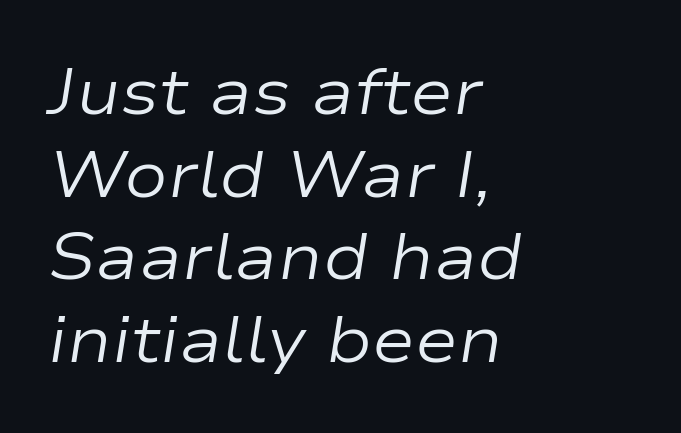
The image shows 65 px regular-weight, wide type, italic (leaning right); set left-aligned, normal line spacing (1.27x), normal letter spacing, not underlined; low stroke contrast and a medium x-height.
